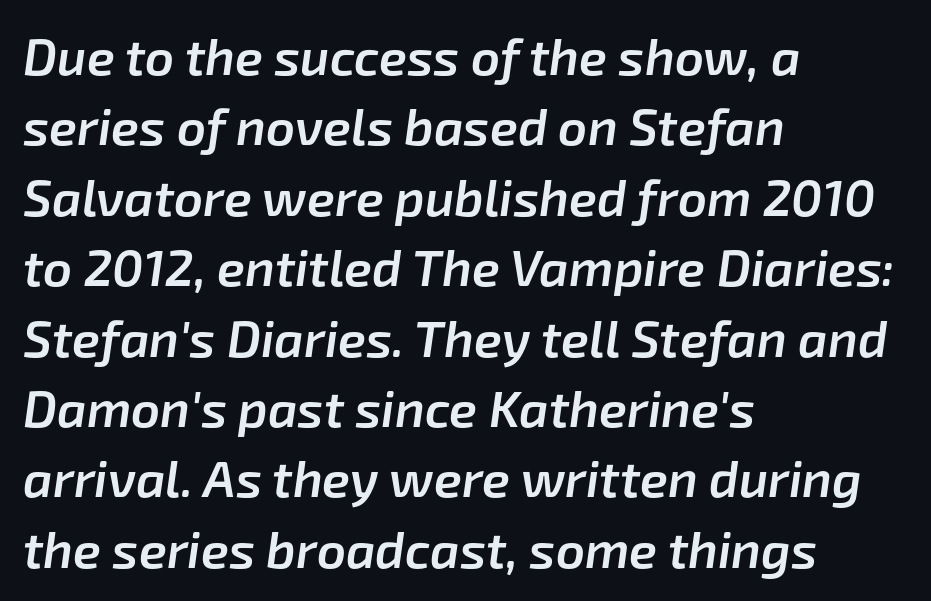
Q: Is the text bold? A: Semi-bold.
Q: Is the text italic (slanted)? A: Yes, it leans right by about 8 degrees.
Q: Is the text underlined? A: No.
Q: How is the paragraph aligned? A: Left-aligned.
Q: Is the spacing between letters normal or unusually wide? A: Normal.
Q: Is the spacing between lines tight, normal or loose? A: Normal.
Q: Width (condensed, normal, or wide)? A: Normal.
Q: Stroke contrast? A: Low.
Q: x-height? A: Medium.
Q: Monospaced? A: No.
